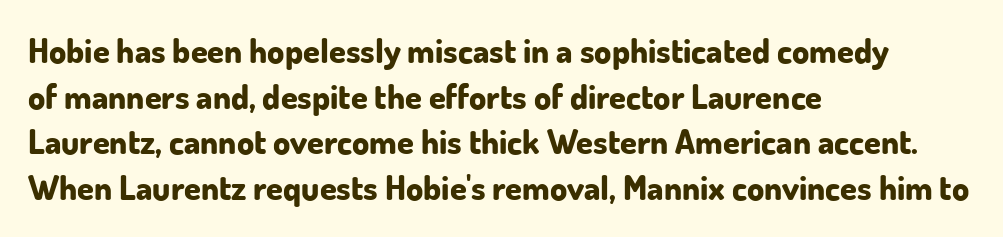
The image shows 34 px bold sans-serif type, upright; set left-aligned, normal line spacing (1.34x), normal letter spacing, not underlined; low stroke contrast and a small x-height.
